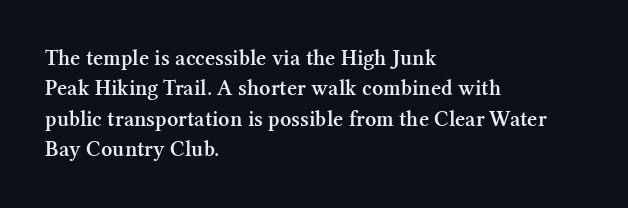
{"italic": "no", "bold": "semi", "underline": "no", "align": "left", "line_spacing": "normal", "line_spacing_ratio": 1.38, "letter_spacing": "normal", "letter_spacing_em": 0.0, "glyph_px": 22}
